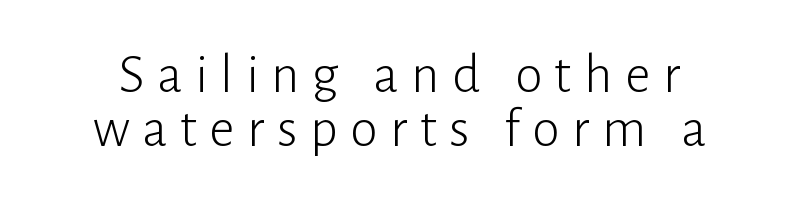
The image shows 56 px light sans-serif type, upright; set tight line spacing (0.97x), unusually wide letter spacing (+0.22 em), not underlined; low stroke contrast and a medium x-height.
